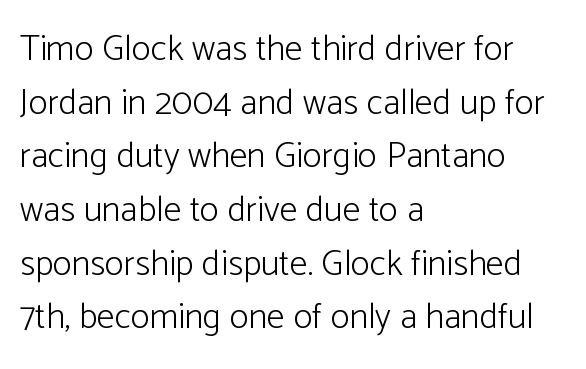
The image shows 36 px light sans-serif type, upright; set left-aligned, normal line spacing (1.49x), normal letter spacing, not underlined; low stroke contrast and a medium x-height.
